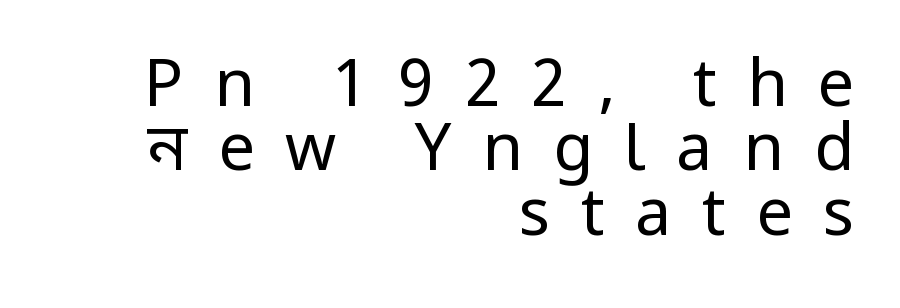
The specimen omits any rule beneath the text block's lines. Vertical strokes here are truly vertical. A light-to-regular cut is what we see here. The face used here is proportionally spaced, like ordinary book or web type.
